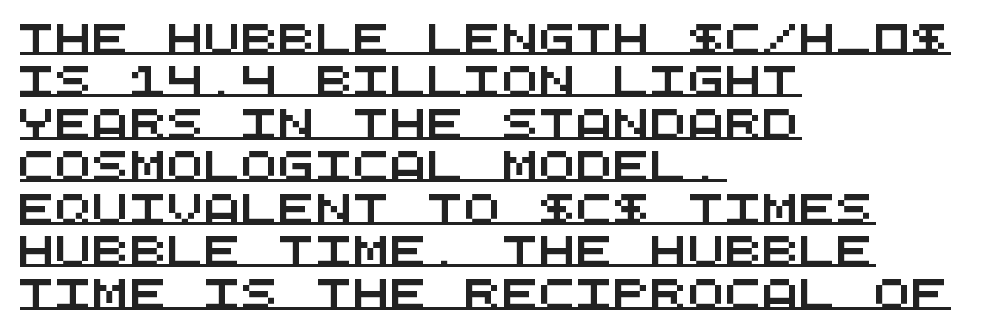
The image shows 31 px wide sans-serif type, monospaced; set left-aligned, normal line spacing (1.37x), normal letter spacing, underlined; medium stroke contrast and a large x-height.
